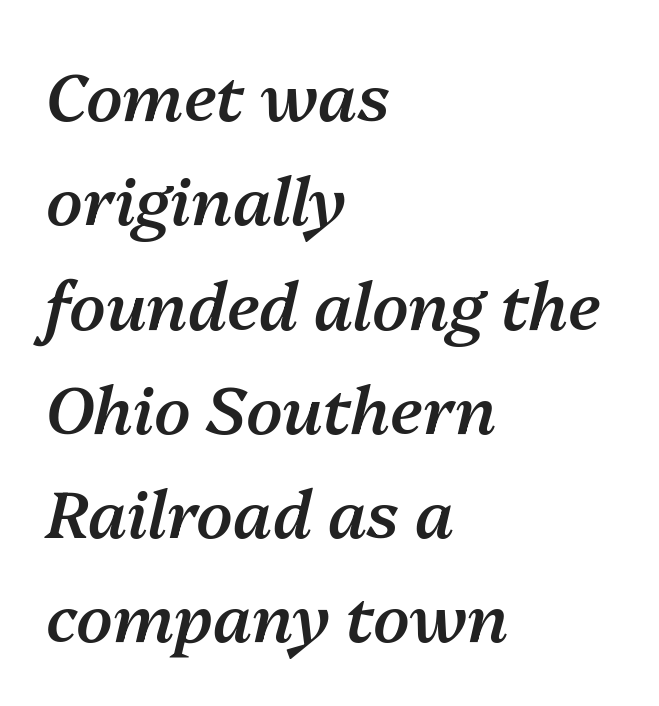
{"italic": "yes", "lean": "right", "slant_degrees": 13, "bold": "semi", "weight": "semibold", "width": "normal", "stroke_contrast": "medium", "x_height": "medium", "monospaced": "no", "underline": "no", "align": "left", "line_spacing": "normal", "line_spacing_ratio": 1.58, "letter_spacing": "normal", "letter_spacing_em": 0.0, "glyph_px": 66}
